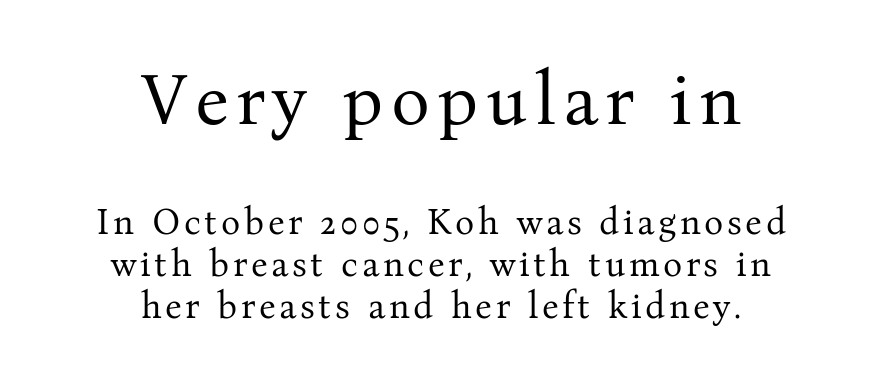
{"serif": "yes", "italic": "no", "bold": "no", "weight": "regular", "width": "normal", "stroke_contrast": "medium", "x_height": "medium", "monospaced": "no", "underline": "no", "align": "center", "line_spacing_ratio": 1.18, "larger_block": "first", "size_ratio": 2.03, "glyph_px": 73}
